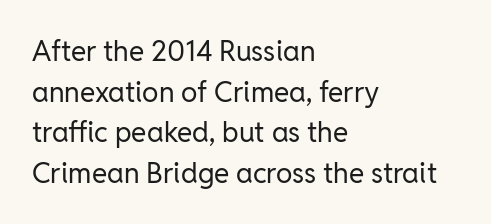
Think of a printed novel: that variable character pitch is what you see here. The strokes carry an ordinary text weight at most. Short and long lines alike share a common starting point at left. The designer went with a sans here, leaving each stem footless. The face used here is rendered with its standard letterfit. Any mark beneath the type? The region is blank.
